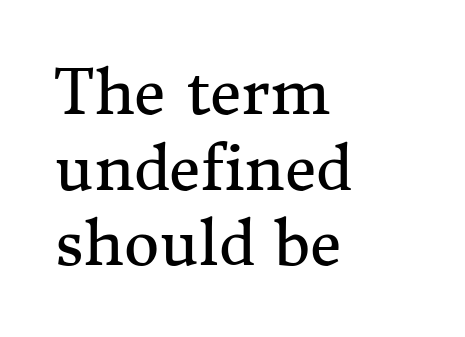
Q: Is the text bold? A: No.
Q: Is the text italic (slanted)? A: No, it is upright.
Q: Is the typeface a serif or a sans-serif typeface? A: Serif.
Q: Is the text underlined? A: No.
Q: How is the paragraph aligned? A: Left-aligned.
Q: Is the spacing between letters normal or unusually wide? A: Normal.
Q: Width (condensed, normal, or wide)? A: Normal.
Q: Stroke contrast? A: Medium.
Q: x-height? A: Medium.
Q: Monospaced? A: No.
